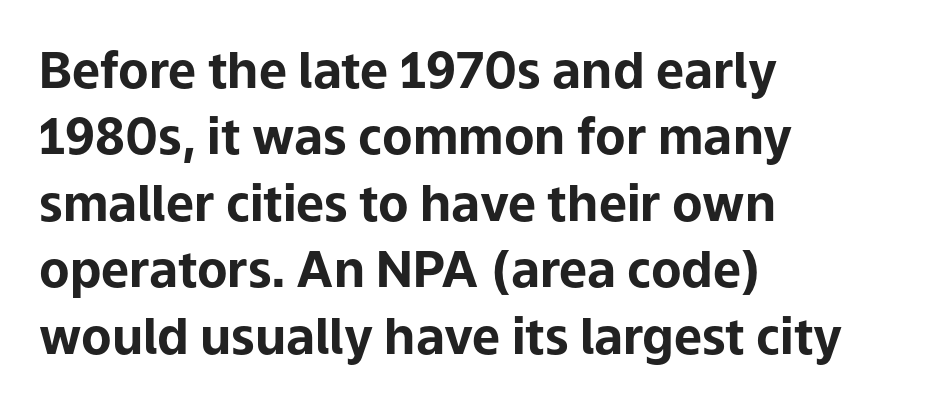
{"serif": "no", "italic": "no", "bold": "yes", "weight": "bold", "width": "normal", "stroke_contrast": "low", "x_height": "medium", "monospaced": "no", "underline": "no", "align": "left", "line_spacing": "normal", "line_spacing_ratio": 1.33, "letter_spacing": "normal", "letter_spacing_em": 0.0, "glyph_px": 50}
